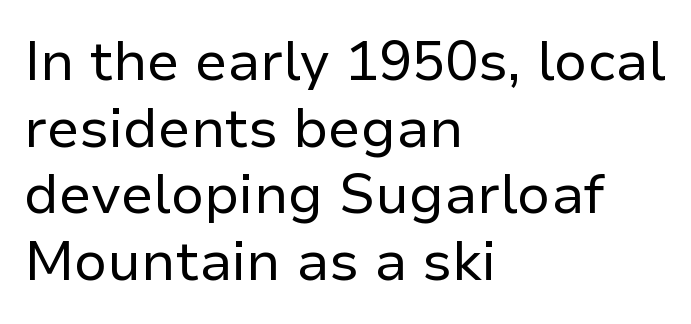
{"serif": "no", "italic": "no", "bold": "no", "weight": "regular", "width": "normal", "stroke_contrast": "low", "x_height": "medium", "monospaced": "no", "underline": "no", "align": "left", "line_spacing_ratio": 1.21, "letter_spacing": "normal", "letter_spacing_em": 0.0, "glyph_px": 55}
